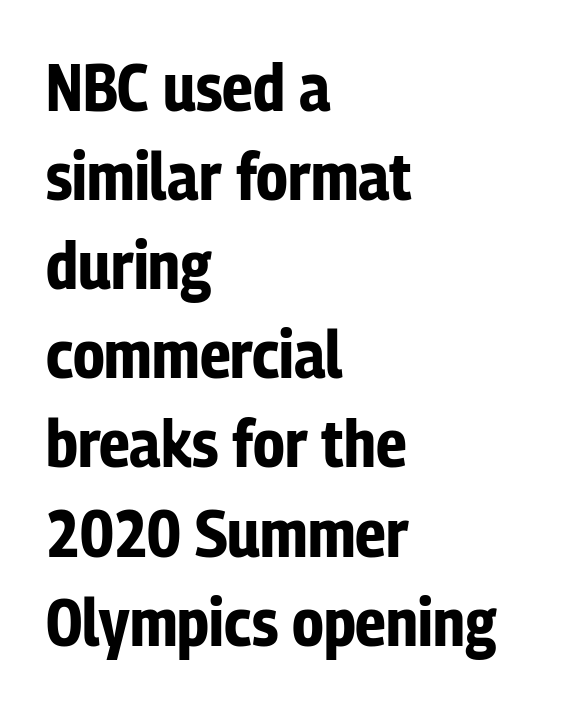
{"serif": "no", "italic": "no", "bold": "yes", "weight": "bold", "width": "condensed", "stroke_contrast": "low", "x_height": "medium", "monospaced": "no", "underline": "no", "align": "left", "line_spacing": "normal", "line_spacing_ratio": 1.33, "letter_spacing": "normal", "letter_spacing_em": 0.0, "glyph_px": 67}
